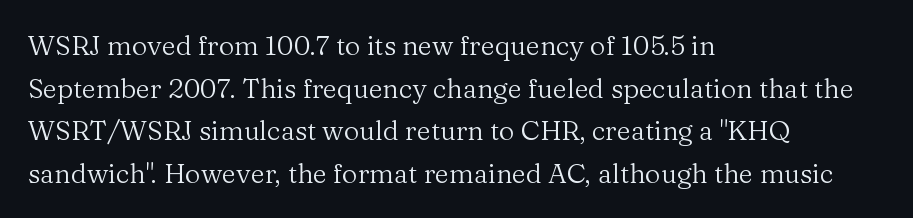
The image shows 27 px text type, upright; set left-aligned, normal line spacing (1.58x), normal letter spacing, not underlined.
